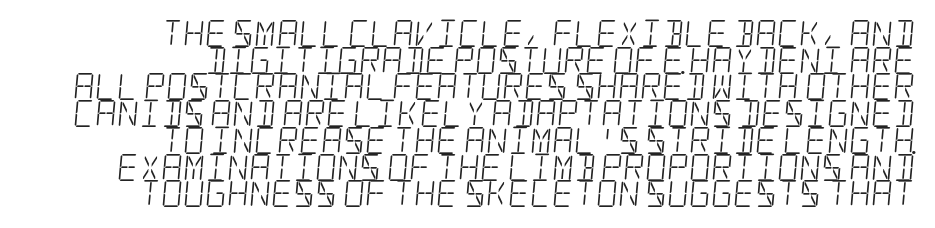
{"bold": "no", "underline": "no", "align": "right", "line_spacing": "tight", "line_spacing_ratio": 0.99, "letter_spacing": "normal", "letter_spacing_em": 0.0, "glyph_px": 27}
